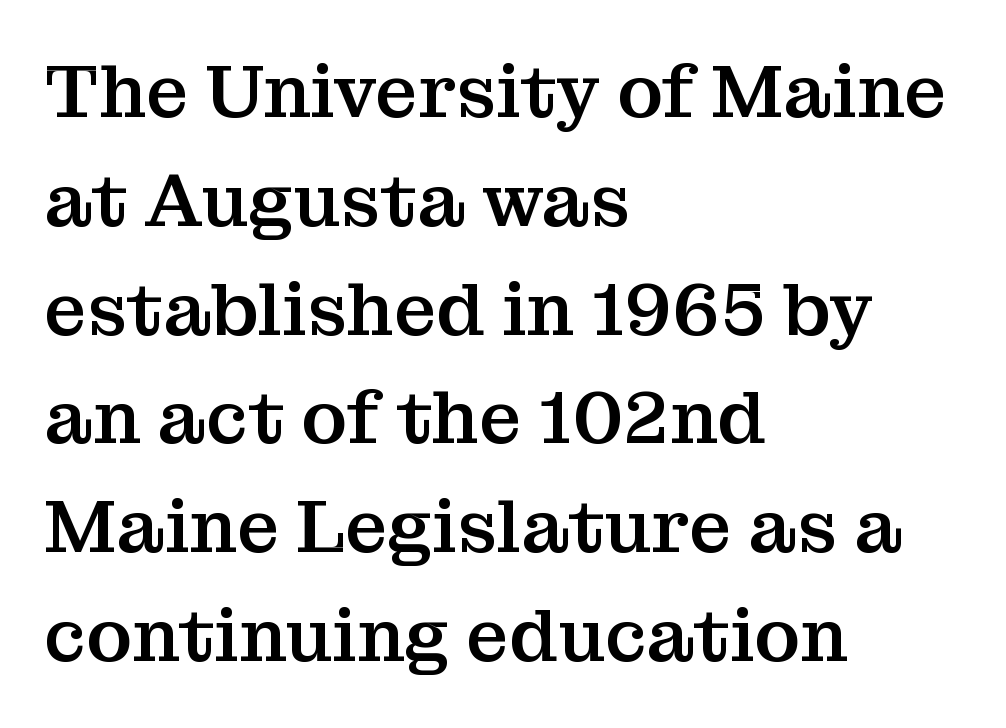
Is this a fixed-width face? No — the glyphs have proportional, varying widths. All the whitespace from short lines collects on the right. These lines were composed using upright roman letters. This sample uses a serif face.
